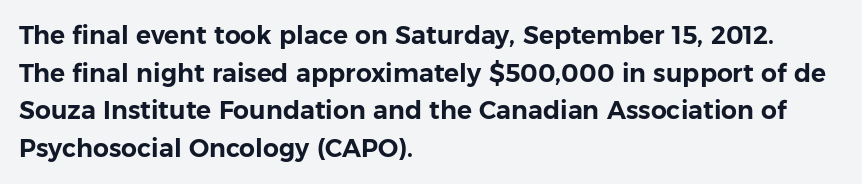
Descender tails drop into unmarked territory. If you drew a ruler down the left edge, every line would touch it. Nope, not italic — everything's standing straight. Successive baselines arrive at the customary interval. Tracking value appears to be zero — textbook default spacing.
